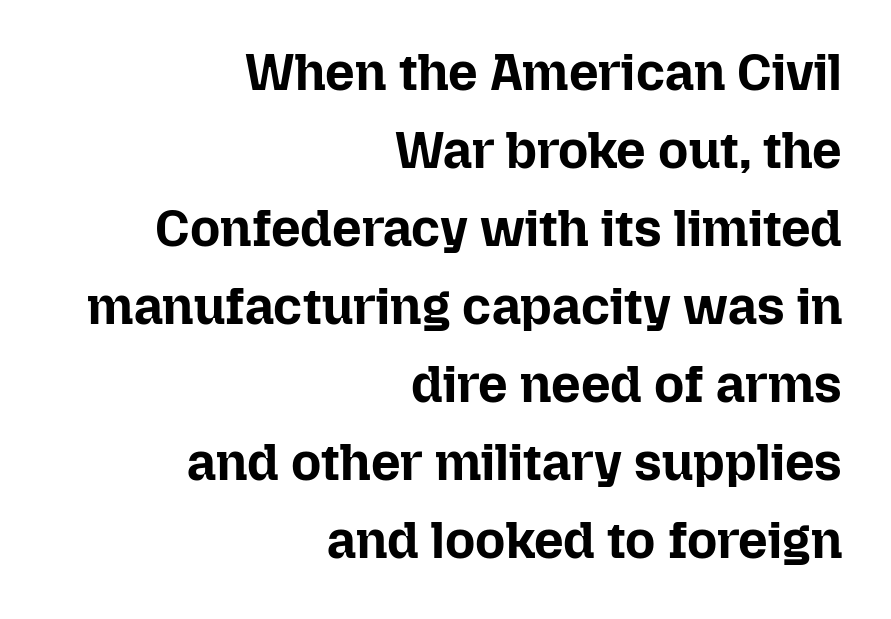
{"italic": "no", "bold": "yes", "weight": "bold", "width": "normal", "stroke_contrast": "low", "x_height": "medium", "monospaced": "no", "underline": "no", "align": "right", "line_spacing": "normal", "line_spacing_ratio": 1.5, "letter_spacing": "normal", "letter_spacing_em": 0.0, "glyph_px": 52}
